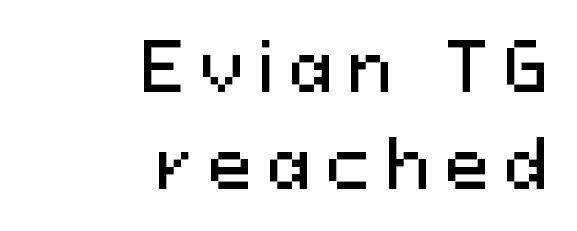
Just letters on the line, the space beneath them empty. Tracking here is generous; glyphs stand well apart from one another. The rendering uses natural spacing where letterforms have individual widths. This sample uses a sans-serif face. Vertically, the passage feels balanced, rows spaced as you'd expect.
